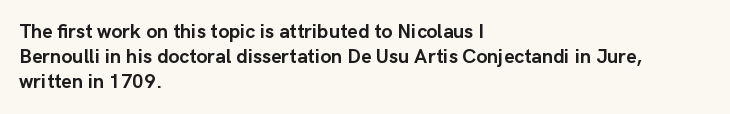
The image shows 20 px bold type, upright; set left-aligned, normal line spacing (1.26x), normal letter spacing, not underlined.
